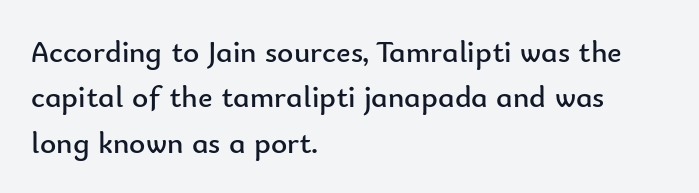
Q: Is the text bold? A: No.
Q: Is the text italic (slanted)? A: No, it is upright.
Q: Is the typeface a serif or a sans-serif typeface? A: Sans-serif.
Q: Is the text underlined? A: No.
Q: How is the paragraph aligned? A: Left-aligned.
Q: Is the spacing between letters normal or unusually wide? A: Normal.
Q: Is the spacing between lines tight, normal or loose? A: Normal.
Q: Width (condensed, normal, or wide)? A: Normal.
Q: Stroke contrast? A: Low.
Q: x-height? A: Small.
Q: Monospaced? A: No.
